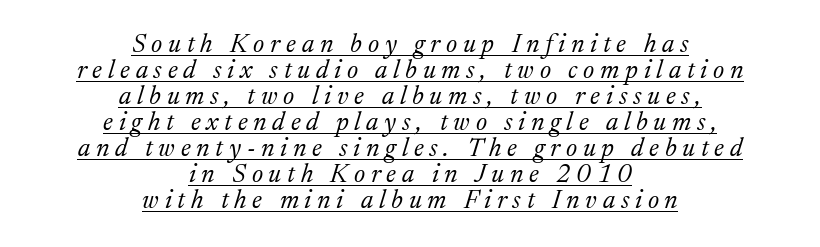
This is underlined copy, the kind a proofreader might mark for attention. If you measured baseline to baseline, you'd find a short distance. The face used here has a pronounced slope to its letters. Weight class: somewhere from thin through regular. Alignment: centered.
